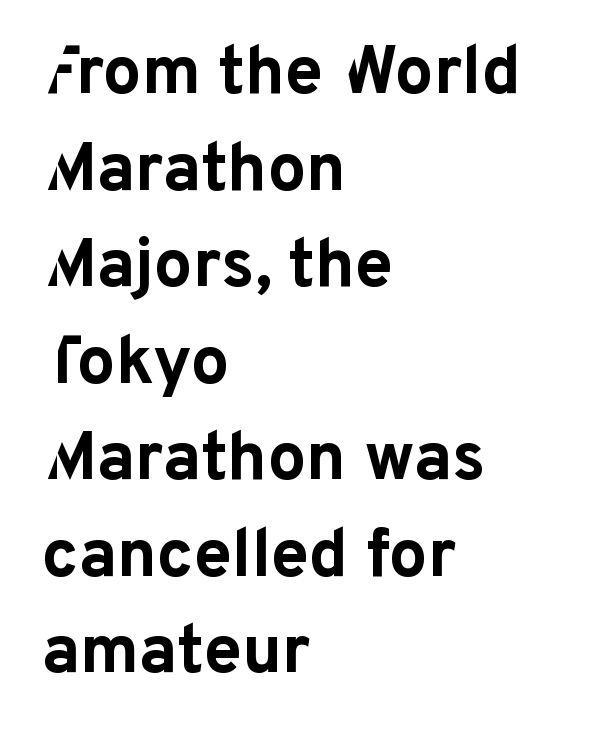
{"serif": "no", "italic": "no", "bold": "yes", "weight": "bold", "width": "normal", "stroke_contrast": "low", "x_height": "medium", "monospaced": "no", "underline": "no", "align": "left", "line_spacing": "normal", "line_spacing_ratio": 1.42, "letter_spacing": "normal", "letter_spacing_em": 0.0, "glyph_px": 68}
